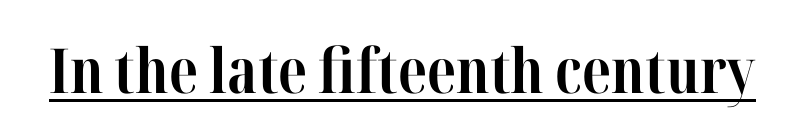
The image shows 62 px bold, condensed serif type, upright; set normal letter spacing, underlined; high stroke contrast and a medium x-height.
